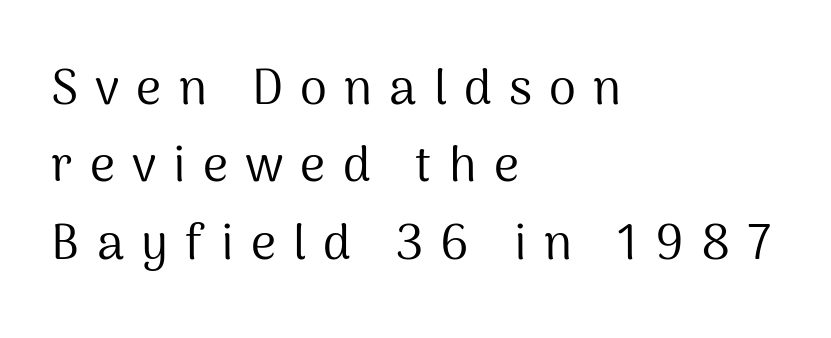
{"serif": "no", "italic": "no", "bold": "no", "weight": "regular", "width": "normal", "stroke_contrast": "medium", "x_height": "medium", "monospaced": "no", "underline": "no", "align": "left", "line_spacing": "normal", "line_spacing_ratio": 1.58, "letter_spacing": "wide", "letter_spacing_em": 0.35, "glyph_px": 49}
